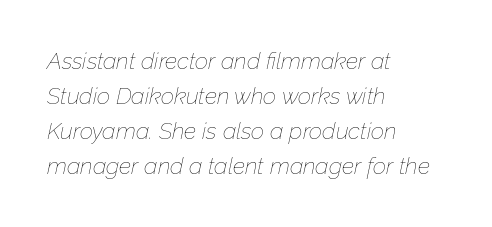
Q: Is the text bold? A: No.
Q: Is the text italic (slanted)? A: Yes, it leans right by about 12 degrees.
Q: Is the text underlined? A: No.
Q: How is the paragraph aligned? A: Left-aligned.
Q: Is the spacing between letters normal or unusually wide? A: Normal.
Q: Is the spacing between lines tight, normal or loose? A: Normal.
